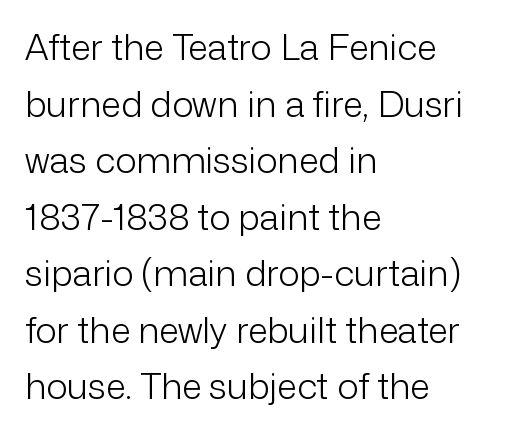
Tracking value appears to be zero — textbook default spacing. The passage shown is typed in a proportional face where columns would drift. The rag falls on the right side of this text block. Typographically, this falls in the sans-serif category.
